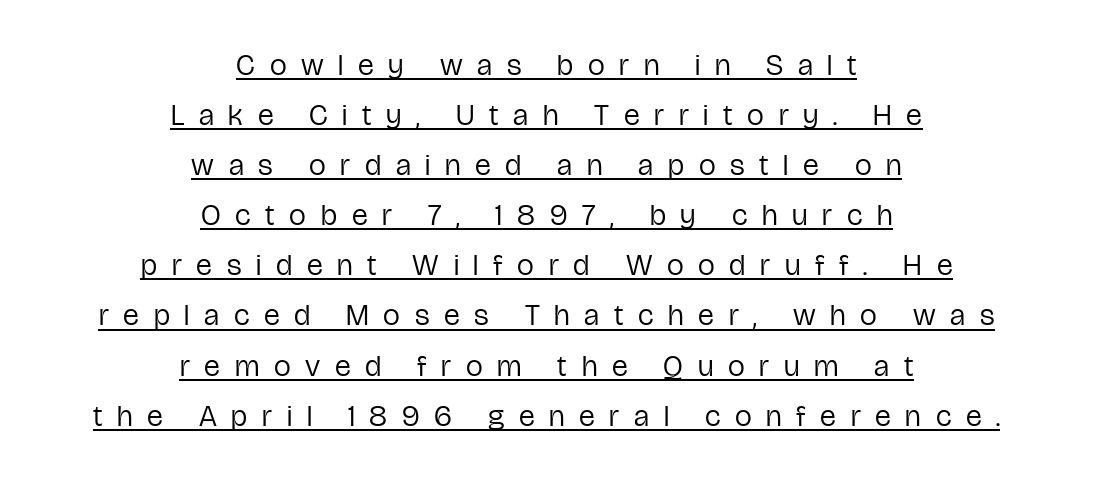
The line texture is sparse and dotted thanks to wide tracking. When letters stand straight like this, we call the style roman or upright. Letterform terminals end flat and unadorned throughout the passage. Honestly, the underline is the first thing you notice here. Weight class: somewhere from thin through regular. The passage shown stacks its lines at a standard gap.
